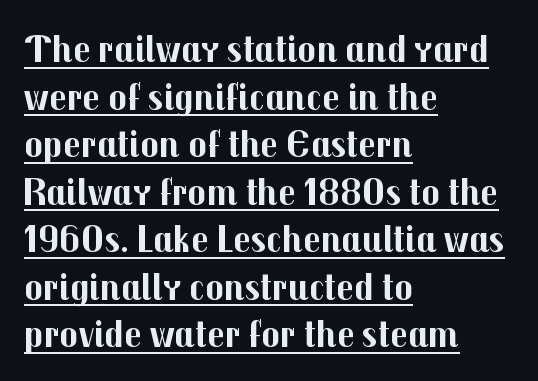
Q: Is the text bold? A: Yes.
Q: Is the text italic (slanted)? A: No, it is upright.
Q: Is the typeface a serif or a sans-serif typeface? A: Sans-serif.
Q: Is the text underlined? A: Yes.
Q: How is the paragraph aligned? A: Left-aligned.
Q: Is the spacing between letters normal or unusually wide? A: Normal.
Q: Width (condensed, normal, or wide)? A: Normal.
Q: Stroke contrast? A: Medium.
Q: x-height? A: Medium.
Q: Monospaced? A: No.
